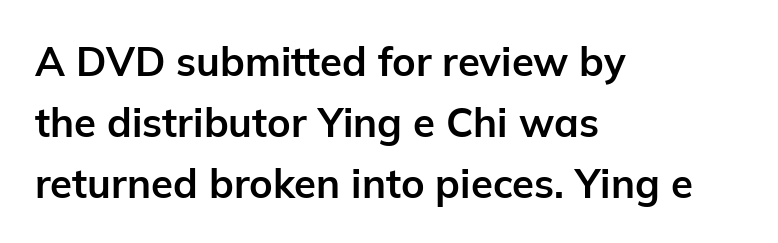
Q: Is the text bold? A: Yes.
Q: Is the text italic (slanted)? A: No, it is upright.
Q: Is the typeface a serif or a sans-serif typeface? A: Sans-serif.
Q: Is the text underlined? A: No.
Q: How is the paragraph aligned? A: Left-aligned.
Q: Is the spacing between letters normal or unusually wide? A: Normal.
Q: Is the spacing between lines tight, normal or loose? A: Normal.
Q: Width (condensed, normal, or wide)? A: Normal.
Q: Stroke contrast? A: Low.
Q: x-height? A: Medium.
Q: Monospaced? A: No.
